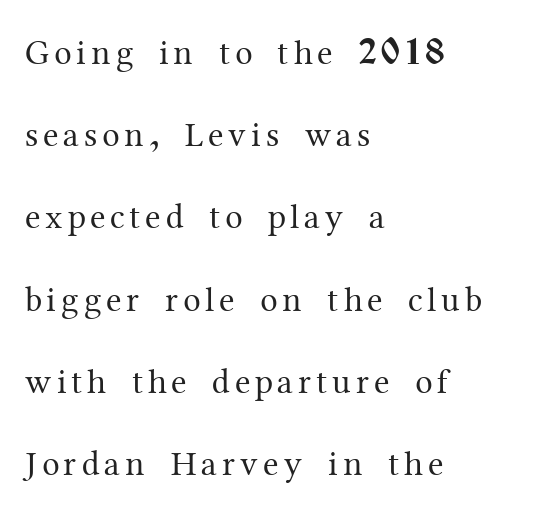
{"serif": "yes", "italic": "no", "bold": "no", "weight": "regular", "width": "normal", "stroke_contrast": "medium", "x_height": "medium", "monospaced": "no", "underline": "no", "align": "left", "line_spacing": "loose", "line_spacing_ratio": 2.35, "glyph_px": 35}
